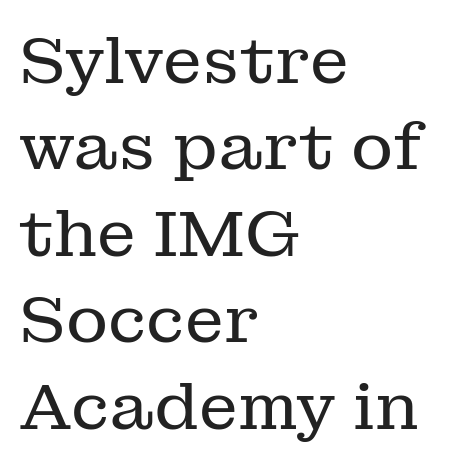
The image shows 65 px regular-weight serif type, upright; set left-aligned, normal line spacing (1.33x), normal letter spacing, not underlined; low stroke contrast and a medium x-height.
